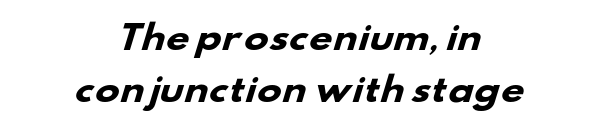
{"serif": "no", "bold": "yes", "weight": "heavy", "width": "wide", "stroke_contrast": "low", "x_height": "small", "monospaced": "no", "underline": "no", "align": "center", "line_spacing": "normal", "line_spacing_ratio": 1.59, "letter_spacing": "normal", "letter_spacing_em": 0.0, "glyph_px": 33}
